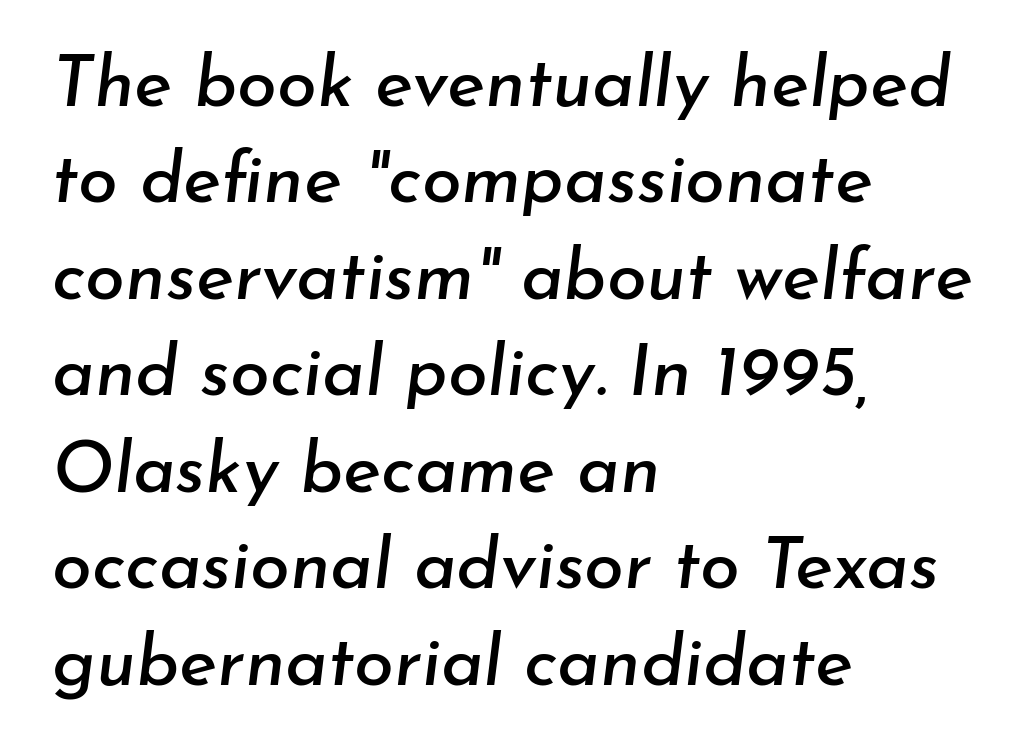
The image shows 72 px text type, italic (leaning right); set left-aligned, normal line spacing (1.34x), normal letter spacing, not underlined; low stroke contrast and a small x-height.
